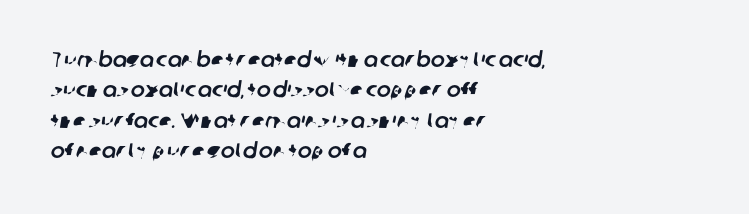
Q: Is the text underlined? A: No.
Q: How is the paragraph aligned? A: Left-aligned.
Q: Is the spacing between letters normal or unusually wide? A: Normal.
Q: Is the spacing between lines tight, normal or loose? A: Normal.
